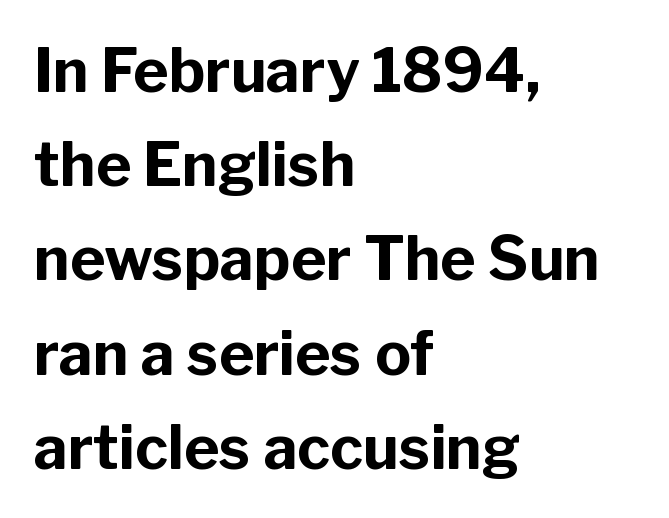
{"serif": "no", "italic": "no", "bold": "yes", "weight": "bold", "width": "normal", "stroke_contrast": "low", "x_height": "medium", "monospaced": "no", "underline": "no", "align": "left", "line_spacing": "normal", "line_spacing_ratio": 1.57, "letter_spacing": "normal", "letter_spacing_em": 0.0, "glyph_px": 60}
